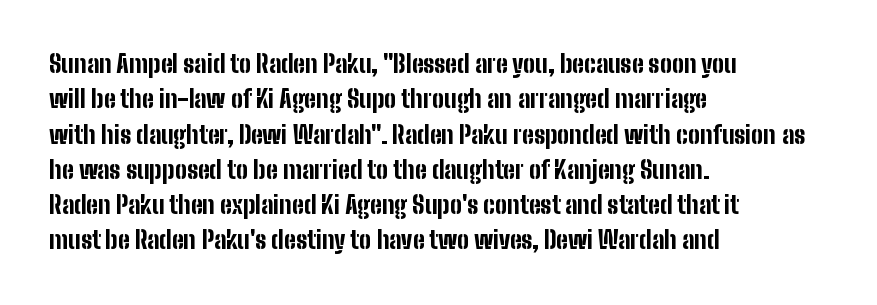
The image shows 24 px bold type, upright; set left-aligned, normal line spacing (1.47x), normal letter spacing, not underlined.
